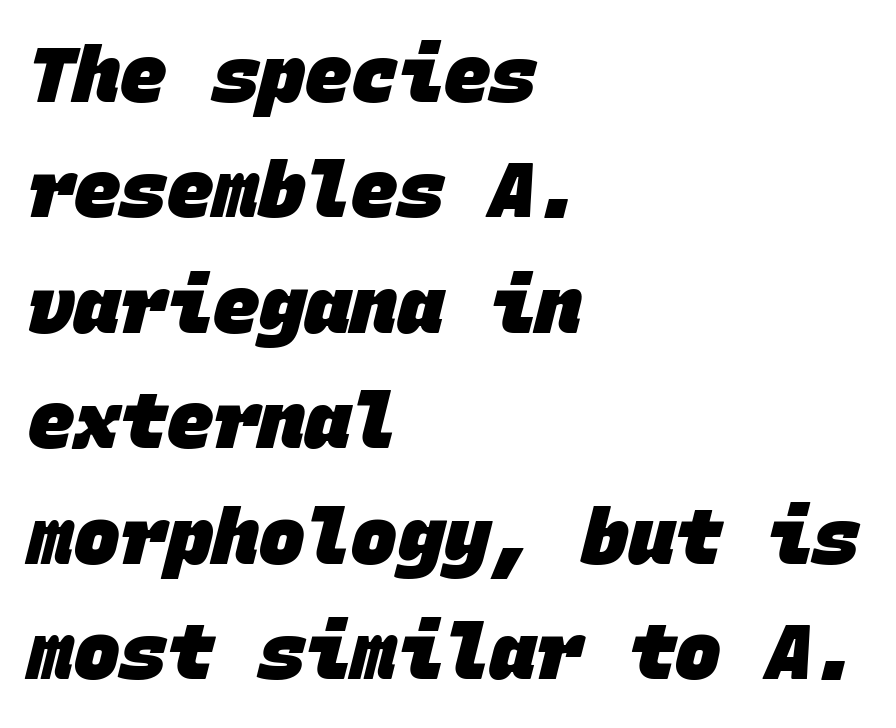
Q: Is the text bold? A: Yes.
Q: Is the typeface a serif or a sans-serif typeface? A: Sans-serif.
Q: Is the text underlined? A: No.
Q: How is the paragraph aligned? A: Left-aligned.
Q: Is the spacing between letters normal or unusually wide? A: Normal.
Q: Is the spacing between lines tight, normal or loose? A: Normal.
Q: Width (condensed, normal, or wide)? A: Normal.
Q: Stroke contrast? A: Low.
Q: x-height? A: Large.
Q: Monospaced? A: Yes.
